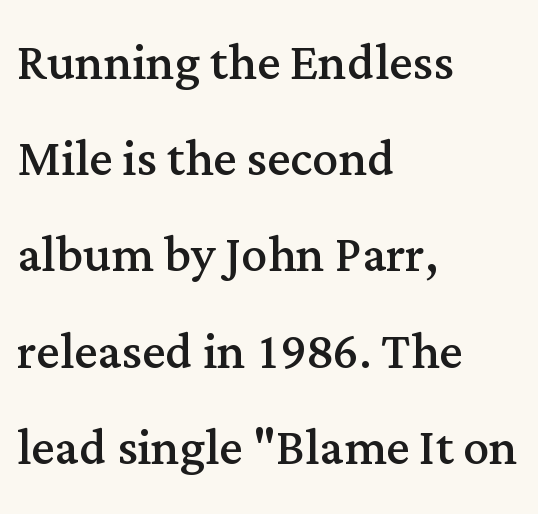
{"serif": "yes", "italic": "no", "bold": "no", "weight": "regular", "width": "normal", "stroke_contrast": "medium", "x_height": "medium", "monospaced": "no", "underline": "no", "align": "left", "line_spacing": "normal", "line_spacing_ratio": 1.48, "letter_spacing": "normal", "letter_spacing_em": 0.0, "glyph_px": 65}
